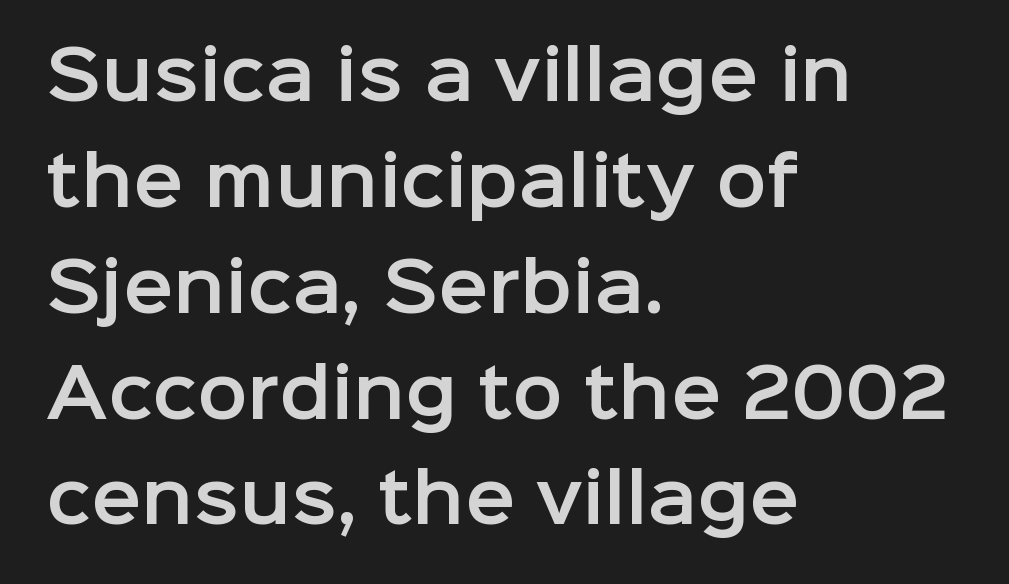
The designer left line spacing at the default. Typographically, this falls in the sans-serif category. Is the letter spacing exaggerated? No — it looks like the ordinary default. The rendering uses natural spacing where letterforms have individual widths. Does the lettering tilt? It doesn't — this is upright. The typesetter chose a ragged-right arrangement here.
